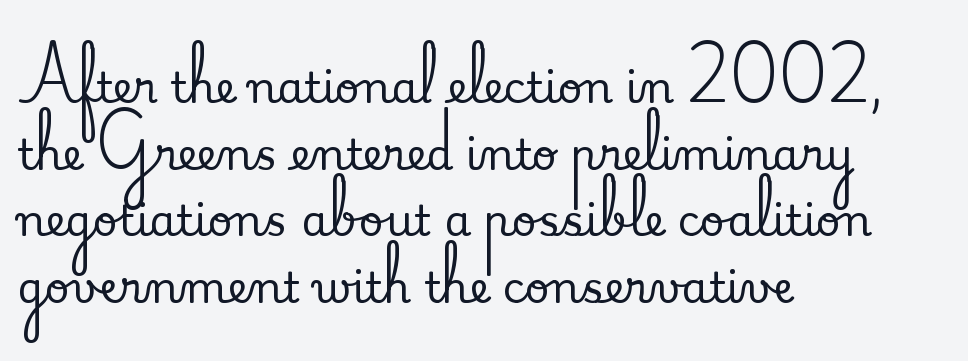
The image shows 43 px serif type, upright; set left-aligned, normal line spacing (1.55x), normal letter spacing, not underlined; medium stroke contrast and a small x-height.
